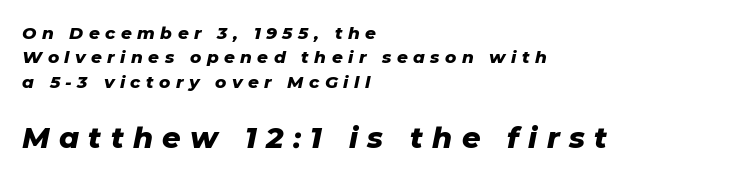
The image shows 29 px heavy type, italic (leaning right); set left-aligned, normal line spacing (1.44x), unusually wide letter spacing (+0.32 em), not underlined; the second (bottom) block is 1.71x larger; low stroke contrast and a medium x-height.
